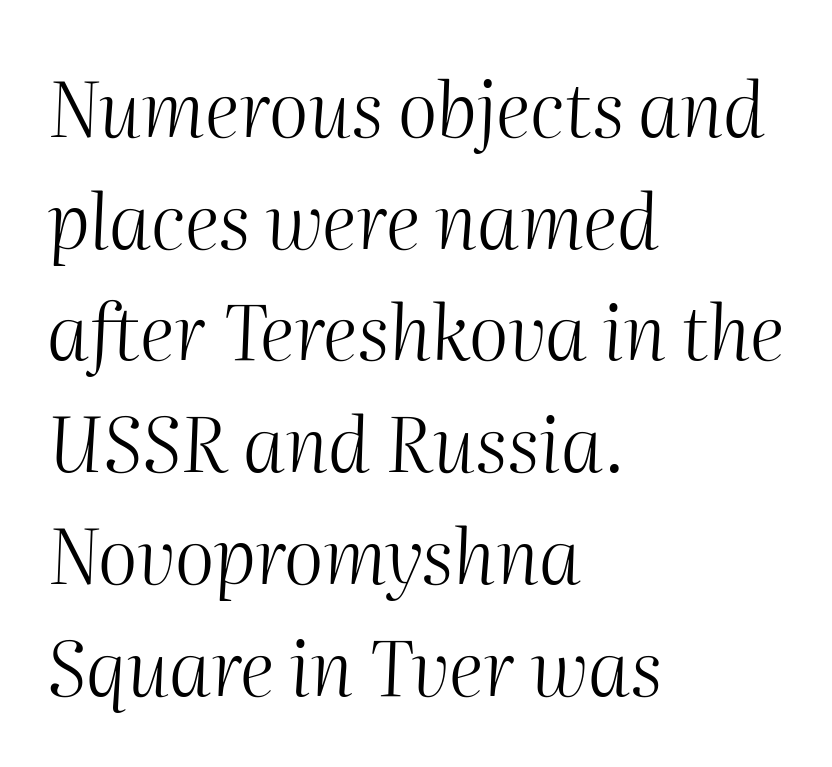
Letter spacing: default. Think of a printed novel: that variable character pitch is what you see here. Every row of glyphs begins at an identical x-position on the left. Anything drawn beneath the words? Only blank space. Italic: yes, the glyphs are oblique. Vertical stems look standard width or narrower in stroke.
